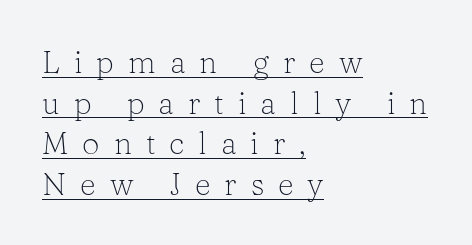
The letters advance in unequal steps, a hallmark of proportional type. There is plenty of visible air inserted between adjacent glyphs. Letters have the restrained weight of plain body copy at most. Teacher's note: observe the even left margin — that is flush-left alignment. A rule runs beneath these lines of type.
